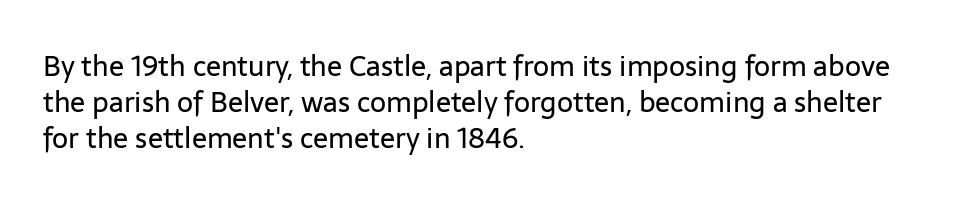
Q: Is the text bold? A: No.
Q: Is the text italic (slanted)? A: No, it is upright.
Q: Is the typeface a serif or a sans-serif typeface? A: Sans-serif.
Q: Is the text underlined? A: No.
Q: How is the paragraph aligned? A: Left-aligned.
Q: Is the spacing between letters normal or unusually wide? A: Normal.
Q: Is the spacing between lines tight, normal or loose? A: Normal.
Q: Width (condensed, normal, or wide)? A: Normal.
Q: Stroke contrast? A: Low.
Q: x-height? A: Medium.
Q: Monospaced? A: No.
